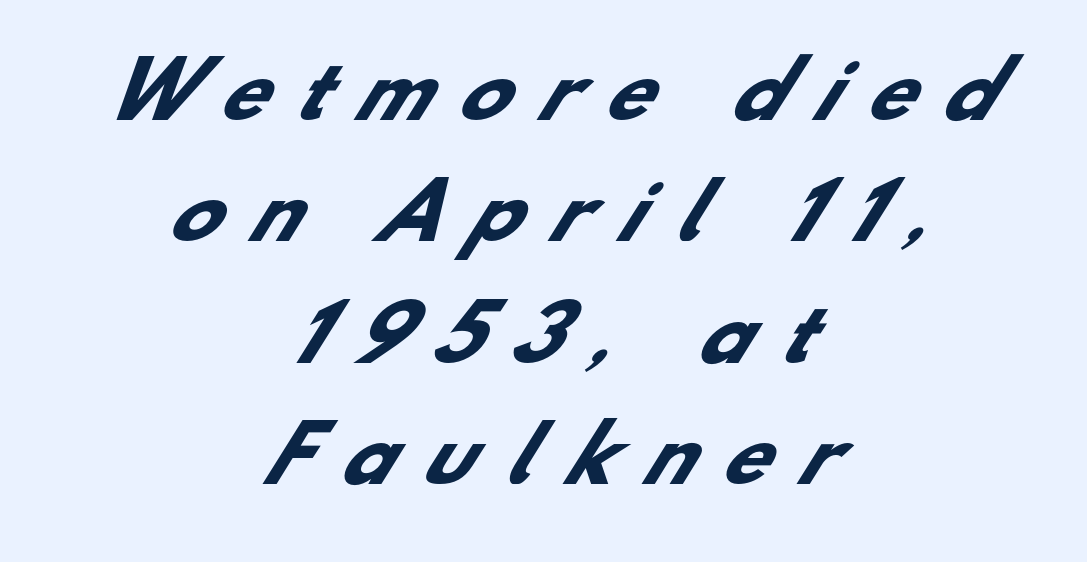
I'd describe the lettering as bold — thick and assertive. The space directly below the letters is spotless. Alignment: centered. How are the letters spaced? Widely, with obvious added tracking.
